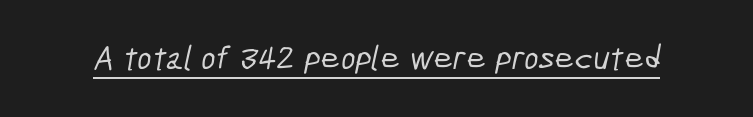
The image shows 34 px condensed sans-serif type; set normal letter spacing, underlined; low stroke contrast and a medium x-height.
